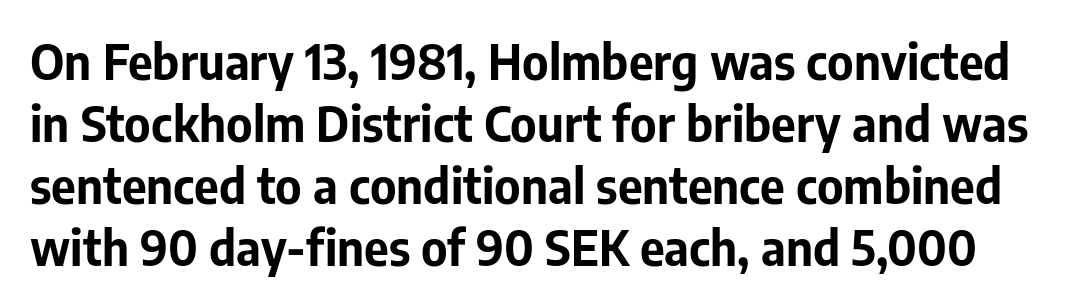
{"serif": "no", "italic": "no", "bold": "yes", "weight": "bold", "width": "normal", "stroke_contrast": "low", "x_height": "medium", "monospaced": "no", "underline": "no", "line_spacing": "normal", "line_spacing_ratio": 1.29, "letter_spacing": "normal", "letter_spacing_em": 0.0, "glyph_px": 48}
